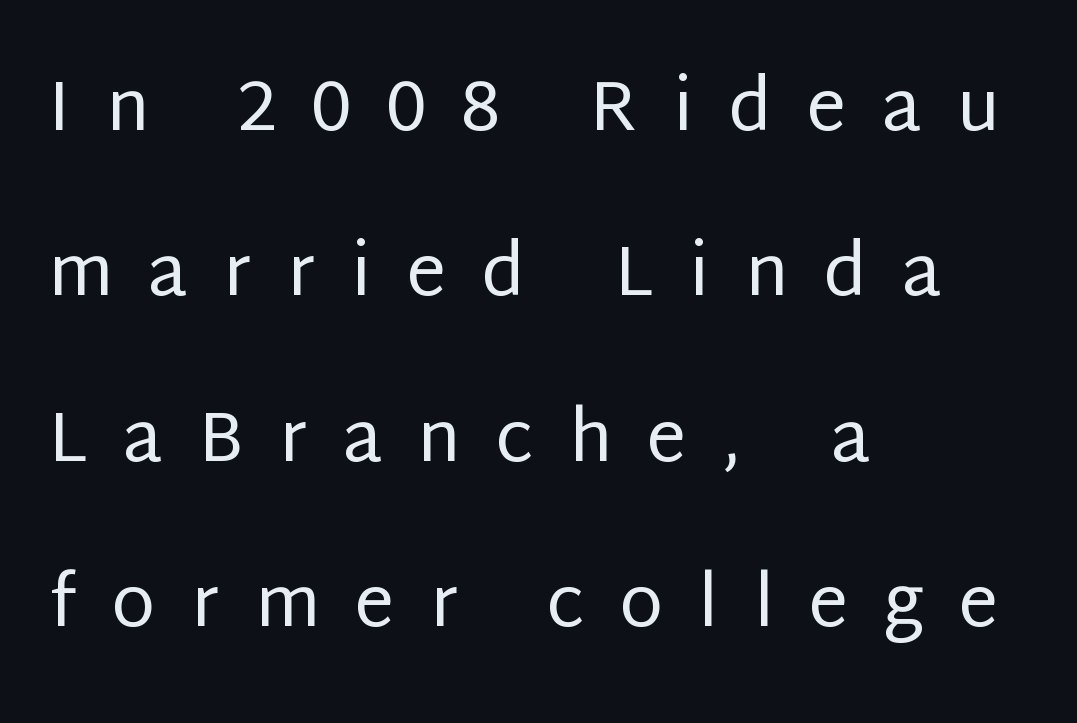
The image shows 71 px regular-weight sans-serif type, upright; set left-aligned, loose line spacing (2.33x), unusually wide letter spacing (+0.5 em), not underlined; low stroke contrast and a large x-height.
